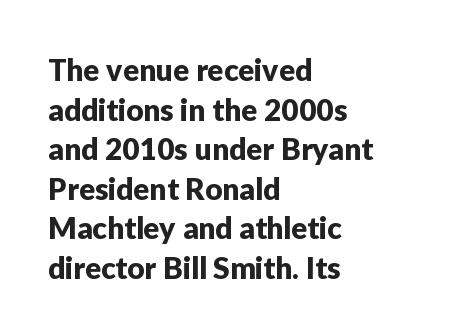
The image shows 30 px sans-serif type, upright; set left-aligned, normal line spacing (1.32x), normal letter spacing, not underlined; low stroke contrast and a medium x-height.
